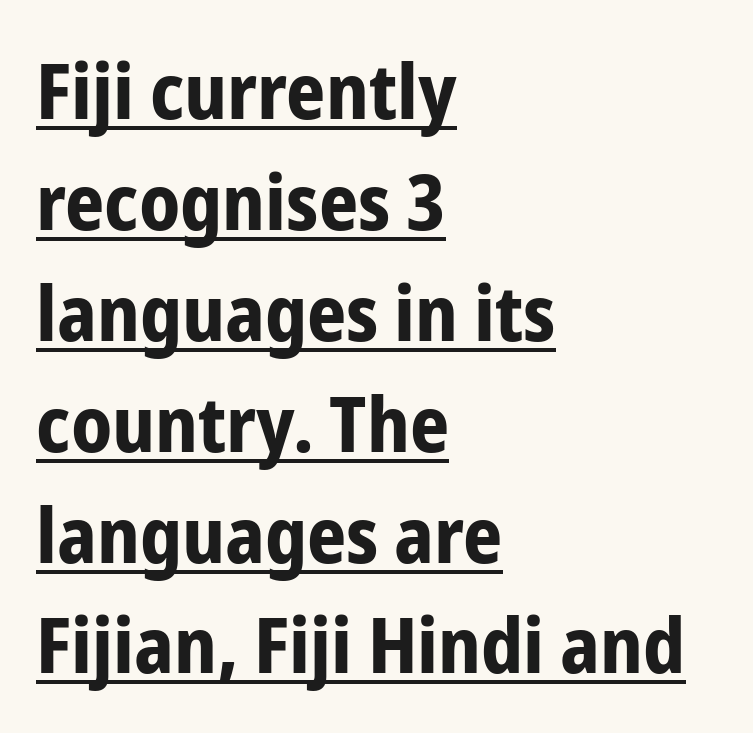
{"serif": "no", "italic": "no", "bold": "yes", "weight": "bold", "width": "condensed", "stroke_contrast": "low", "x_height": "medium", "monospaced": "no", "underline": "yes", "align": "left", "line_spacing": "normal", "line_spacing_ratio": 1.44, "letter_spacing": "normal", "letter_spacing_em": 0.0, "glyph_px": 77}
